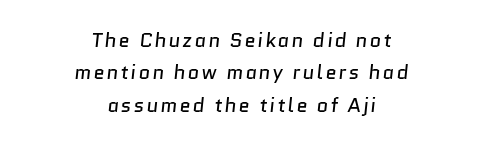
The image shows 20 px text type; set centered, normal line spacing (1.62x), not underlined.
